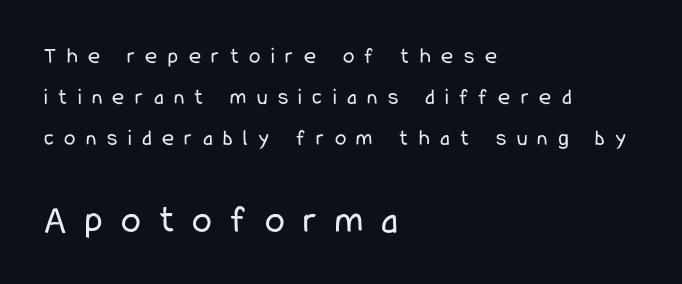
Q: Is the text bold? A: No.
Q: Is the text italic (slanted)? A: No, it is upright.
Q: Is the typeface a serif or a sans-serif typeface? A: Sans-serif.
Q: Is the text underlined? A: No.
Q: How is the paragraph aligned? A: Left-aligned.
Q: Is the spacing between letters normal or unusually wide? A: Unusually wide.
Q: Which block of text is set in a larger size, the first (top) or the second (bottom)? A: The second (bottom) one.
Q: Width (condensed, normal, or wide)? A: Condensed.
Q: Stroke contrast? A: Low.
Q: x-height? A: Medium.
Q: Monospaced? A: No.
